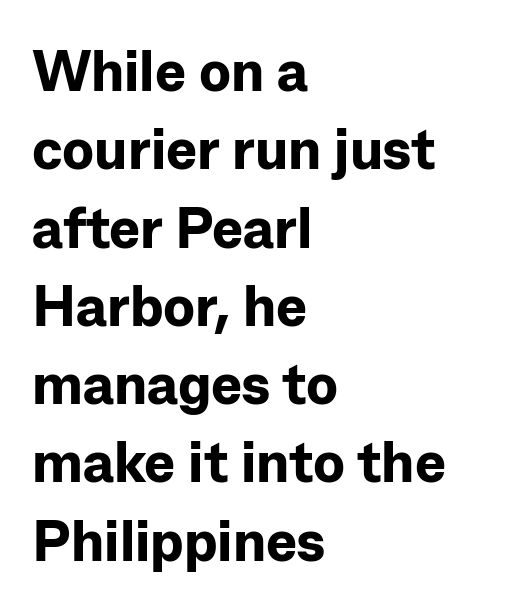
Descenders are the only things crossing below the line. The typesetting leans heavy: a genuine bold. If you drew a line through each stem, it would be perfectly vertical. These lines stack with their left ends in a neat column. You could not count columns in this text — the font is proportionally spaced.
